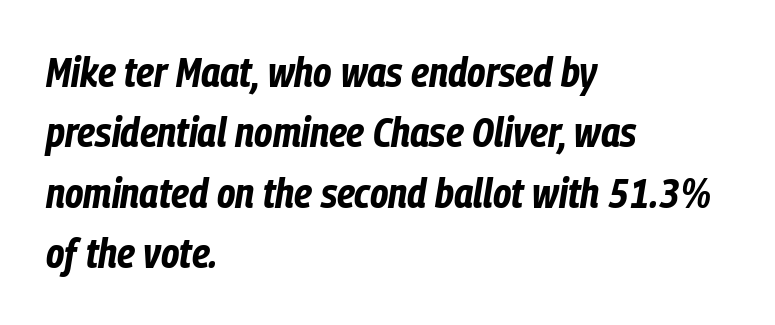
The rendering applies a slant to the glyphs. Visually the block forms a straight wall on the left and a jagged coastline on the right. The line texture is even and compact thanks to regular tracking. You'd pick this weight for a headline — it's a proper bold.
